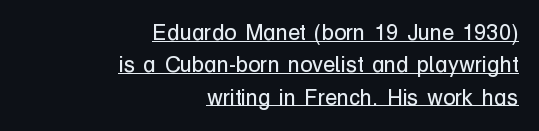
{"italic": "no", "bold": "no", "underline": "yes", "align": "right", "line_spacing": "normal", "line_spacing_ratio": 1.47, "letter_spacing": "normal", "letter_spacing_em": 0.0, "glyph_px": 22}
